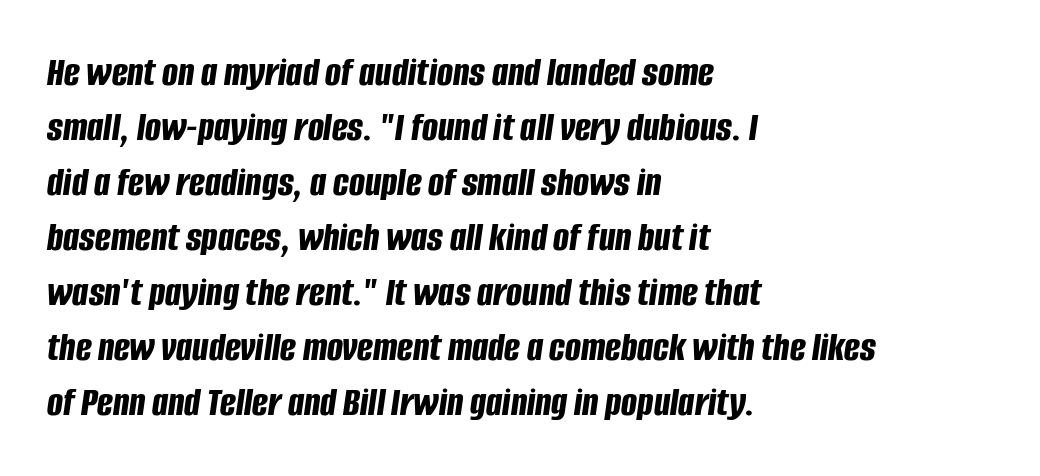
Q: Is the text bold? A: Yes.
Q: Is the text italic (slanted)? A: Yes, it leans right by about 8 degrees.
Q: Is the text underlined? A: No.
Q: How is the paragraph aligned? A: Left-aligned.
Q: Is the spacing between letters normal or unusually wide? A: Normal.
Q: Is the spacing between lines tight, normal or loose? A: Normal.
Q: Width (condensed, normal, or wide)? A: Condensed.
Q: Stroke contrast? A: Low.
Q: x-height? A: Large.
Q: Monospaced? A: No.
